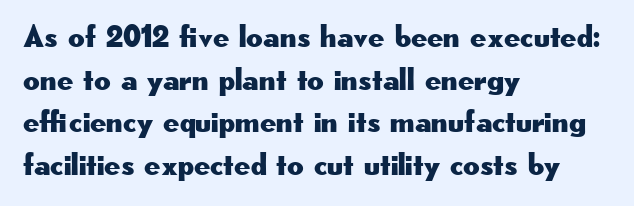
{"serif": "no", "italic": "no", "width": "wide", "stroke_contrast": "low", "x_height": "small", "monospaced": "no", "underline": "no", "align": "left", "line_spacing": "normal", "line_spacing_ratio": 1.33, "letter_spacing": "normal", "letter_spacing_em": 0.0, "glyph_px": 32}
